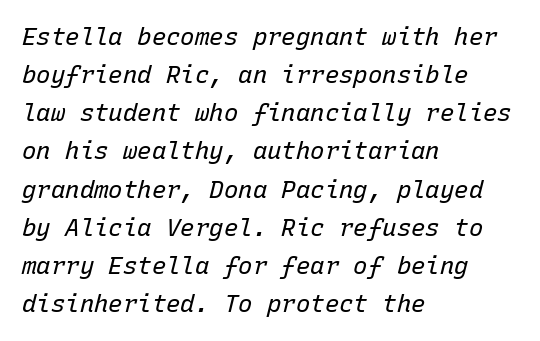
The image shows 24 px text type, italic (leaning right); set left-aligned, normal line spacing (1.59x), normal letter spacing, not underlined.
